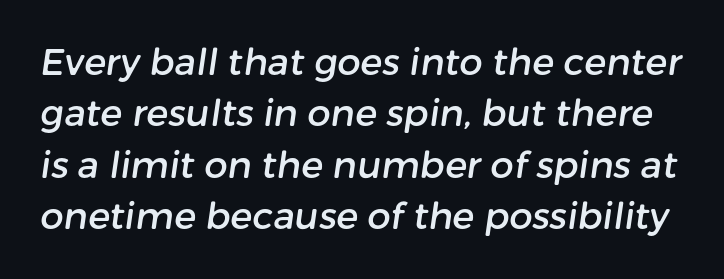
{"serif": "no", "width": "normal", "stroke_contrast": "low", "x_height": "medium", "monospaced": "no", "underline": "no", "line_spacing": "normal", "line_spacing_ratio": 1.39, "letter_spacing": "normal", "letter_spacing_em": 0.0, "glyph_px": 37}
